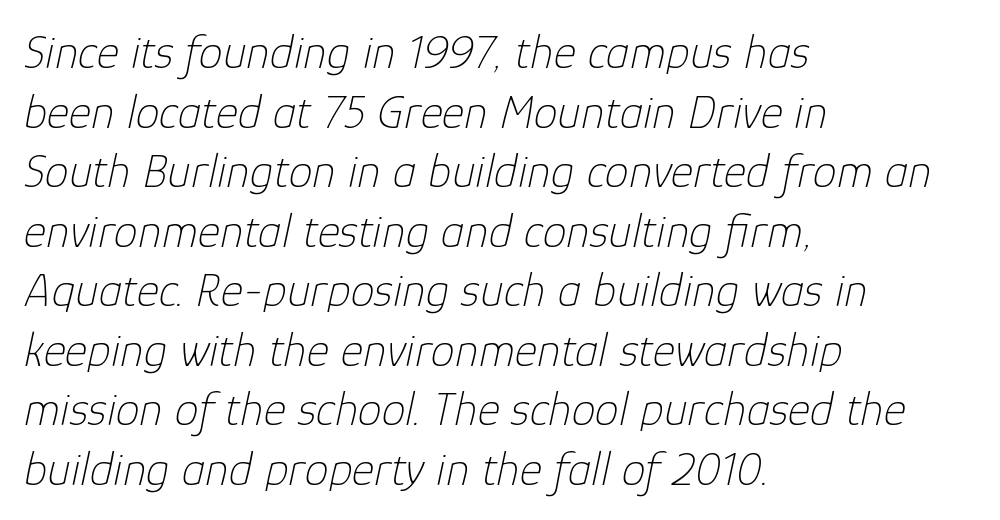
Q: Is the text bold? A: No.
Q: Is the text italic (slanted)? A: Yes, it leans right by about 12 degrees.
Q: Is the text underlined? A: No.
Q: How is the paragraph aligned? A: Left-aligned.
Q: Is the spacing between letters normal or unusually wide? A: Normal.
Q: Width (condensed, normal, or wide)? A: Normal.
Q: Stroke contrast? A: Low.
Q: x-height? A: Medium.
Q: Monospaced? A: No.
